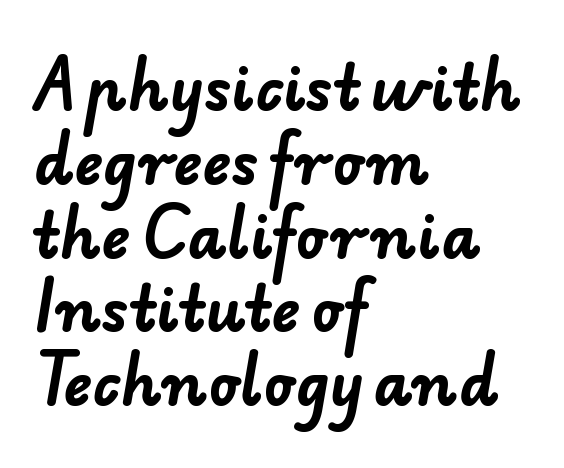
{"serif": "no", "bold": "yes", "weight": "bold", "width": "normal", "stroke_contrast": "low", "x_height": "small", "monospaced": "no", "underline": "no", "align": "left", "line_spacing_ratio": 1.23, "letter_spacing": "normal", "letter_spacing_em": 0.0, "glyph_px": 60}
